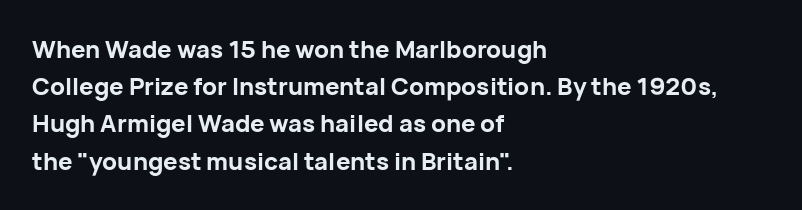
{"italic": "no", "bold": "yes", "underline": "no", "align": "left", "line_spacing": "normal", "line_spacing_ratio": 1.55, "letter_spacing": "normal", "letter_spacing_em": 0.0, "glyph_px": 24}
